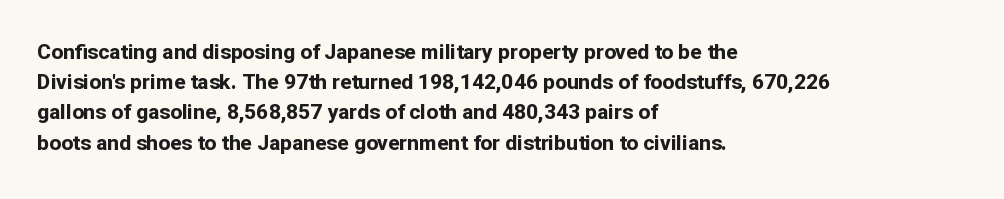
Emphasis by weight is at full strength: bold. Compared with typical body copy, the letter spacing here is the same. The passage shown is not underscored anywhere. Each new line begins a customary step beneath the previous one.
